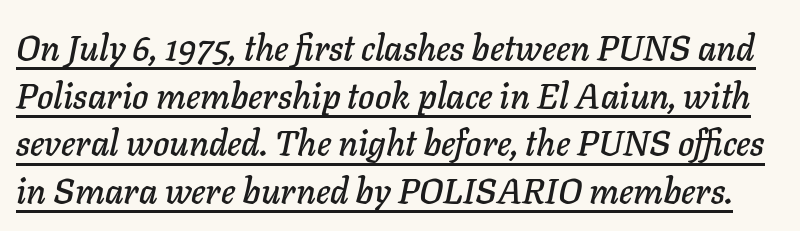
{"italic": "yes", "lean": "right", "slant_degrees": 11, "width": "normal", "stroke_contrast": "low", "x_height": "medium", "monospaced": "no", "underline": "yes", "line_spacing": "normal", "line_spacing_ratio": 1.36, "letter_spacing": "normal", "letter_spacing_em": 0.0, "glyph_px": 35}
